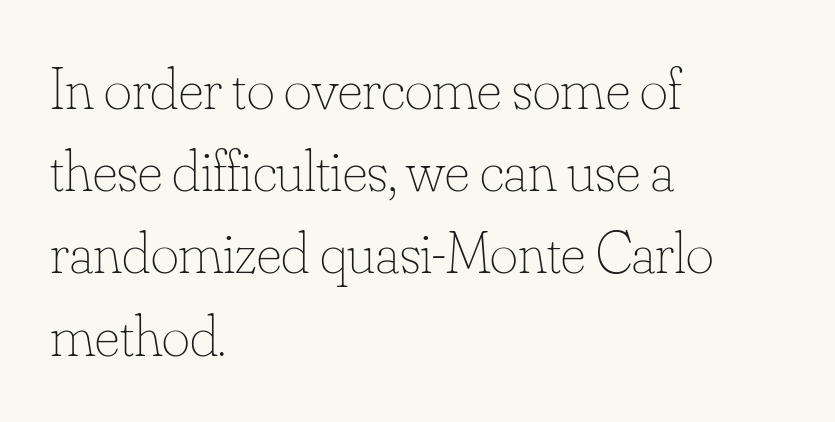
Q: Is the text bold? A: No.
Q: Is the text italic (slanted)? A: No, it is upright.
Q: Is the text underlined? A: No.
Q: How is the paragraph aligned? A: Left-aligned.
Q: Is the spacing between letters normal or unusually wide? A: Normal.
Q: Is the spacing between lines tight, normal or loose? A: Normal.
Q: Width (condensed, normal, or wide)? A: Normal.
Q: Stroke contrast? A: Low.
Q: x-height? A: Small.
Q: Monospaced? A: No.
